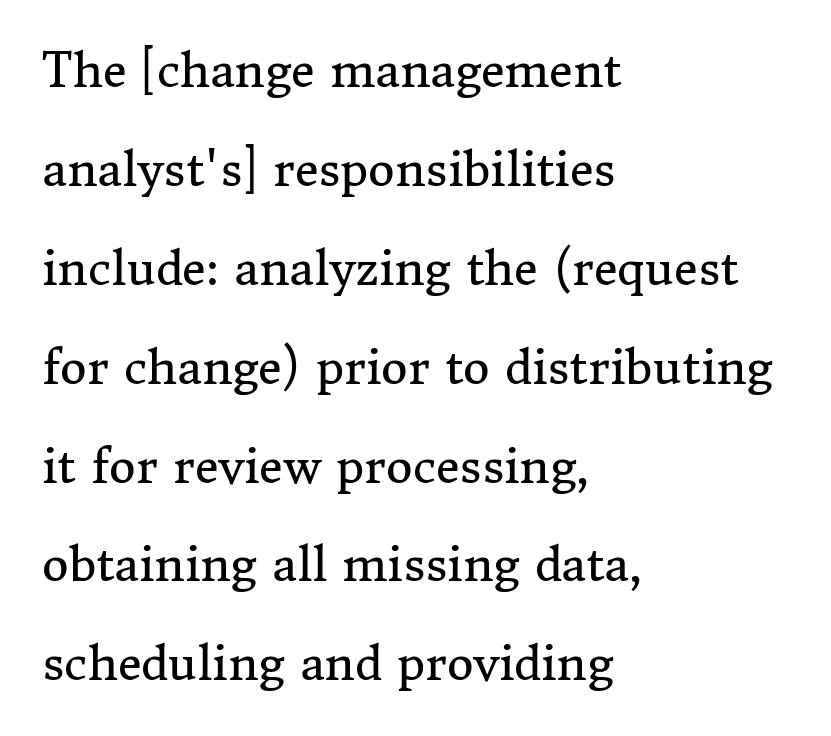
Q: Is the text bold? A: No.
Q: Is the text italic (slanted)? A: No, it is upright.
Q: Is the typeface a serif or a sans-serif typeface? A: Serif.
Q: Is the text underlined? A: No.
Q: How is the paragraph aligned? A: Left-aligned.
Q: Is the spacing between letters normal or unusually wide? A: Normal.
Q: Is the spacing between lines tight, normal or loose? A: Loose.
Q: Width (condensed, normal, or wide)? A: Normal.
Q: Stroke contrast? A: Medium.
Q: x-height? A: Medium.
Q: Monospaced? A: No.
